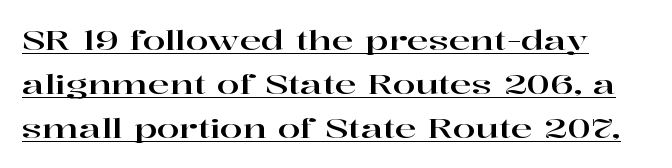
Q: Is the text italic (slanted)? A: No, it is upright.
Q: Is the text underlined? A: Yes.
Q: Is the spacing between letters normal or unusually wide? A: Normal.
Q: Is the spacing between lines tight, normal or loose? A: Normal.
